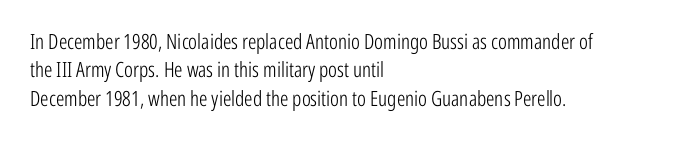
Evenly set lines give the paragraph a standard silhouette. Students, note that the glyphs here touch the page at normal intervals. In terms of posture, this sample is upright. Typeset ragged right — the left edge is the straight one.
